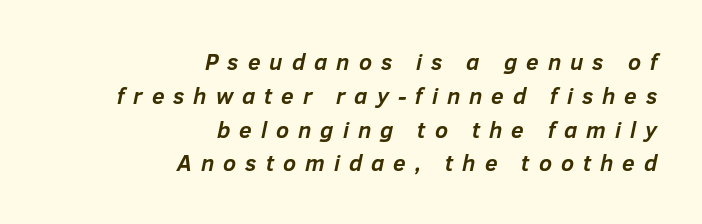
The rendering applies a slant to the glyphs. Short and long lines alike share a common ending point at right. These words are printed bold, with thick strokes throughout. Characters follow at a spacing far wider than the type designer built in.
